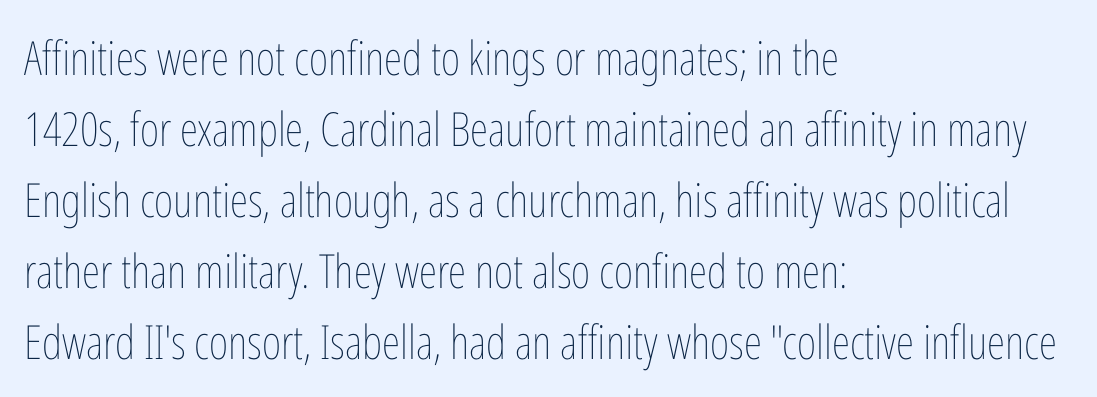
Honestly, the row spacing looks completely unremarkable. Stroke mass is kept to a normal reading level or below. Tall strokes in this sample are plumb rather than angled. Letter spacing: default. No word sits above an underline. The compositor pushed each line to the left boundary.
